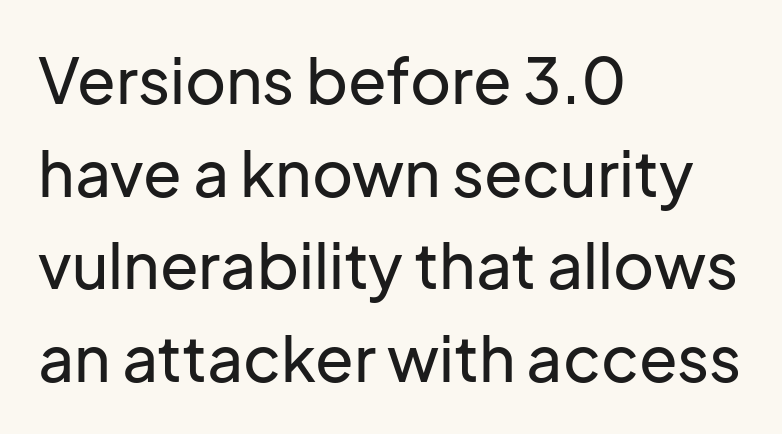
{"serif": "no", "italic": "no", "width": "normal", "stroke_contrast": "low", "x_height": "medium", "monospaced": "no", "underline": "no", "align": "left", "line_spacing": "normal", "line_spacing_ratio": 1.47, "letter_spacing": "normal", "letter_spacing_em": 0.0, "glyph_px": 63}
